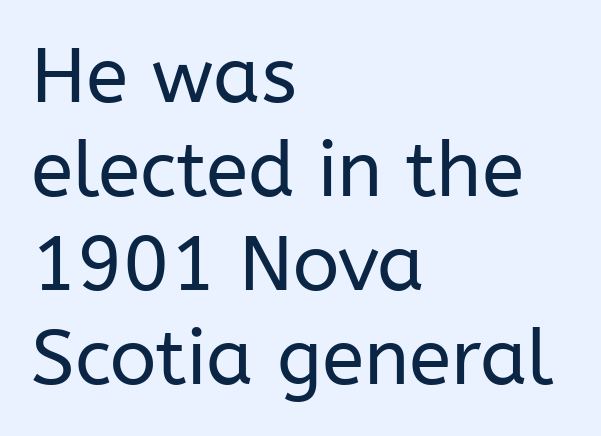
The image shows 77 px regular-weight sans-serif type, upright; set left-aligned, line spacing 1.22x, normal letter spacing, not underlined; low stroke contrast and a medium x-height.
